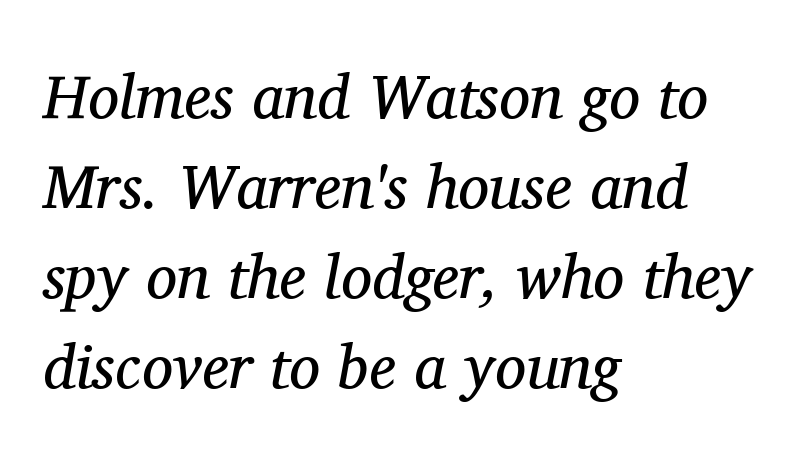
The passage shown is typeset with a serif family. Line beginnings align vertically; line endings do not. Weight: regular or lighter. In terms of letterspacing, this is plain default setting.
